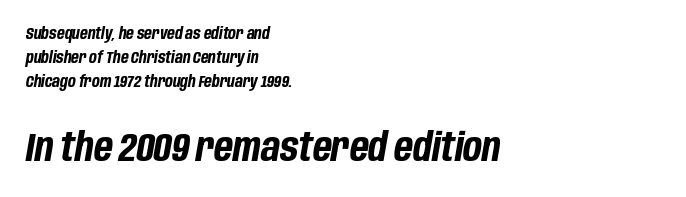
Q: Is the text bold? A: Yes.
Q: Is the text italic (slanted)? A: Yes, it leans right by about 10 degrees.
Q: Is the text underlined? A: No.
Q: How is the paragraph aligned? A: Left-aligned.
Q: Is the spacing between letters normal or unusually wide? A: Normal.
Q: Is the spacing between lines tight, normal or loose? A: Normal.
Q: Which block of text is set in a larger size, the first (top) or the second (bottom)? A: The second (bottom) one.
Q: Width (condensed, normal, or wide)? A: Condensed.
Q: Stroke contrast? A: Low.
Q: x-height? A: Large.
Q: Monospaced? A: No.
